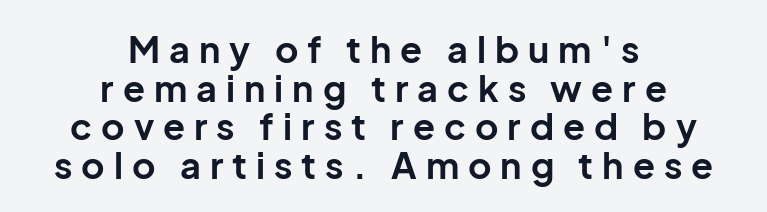
Q: Is the text bold? A: Yes.
Q: Is the text italic (slanted)? A: No, it is upright.
Q: Is the typeface a serif or a sans-serif typeface? A: Sans-serif.
Q: Is the text underlined? A: No.
Q: How is the paragraph aligned? A: Centered.
Q: Is the spacing between letters normal or unusually wide? A: Unusually wide.
Q: Is the spacing between lines tight, normal or loose? A: Tight.
Q: Width (condensed, normal, or wide)? A: Normal.
Q: Stroke contrast? A: Low.
Q: x-height? A: Medium.
Q: Monospaced? A: No.
